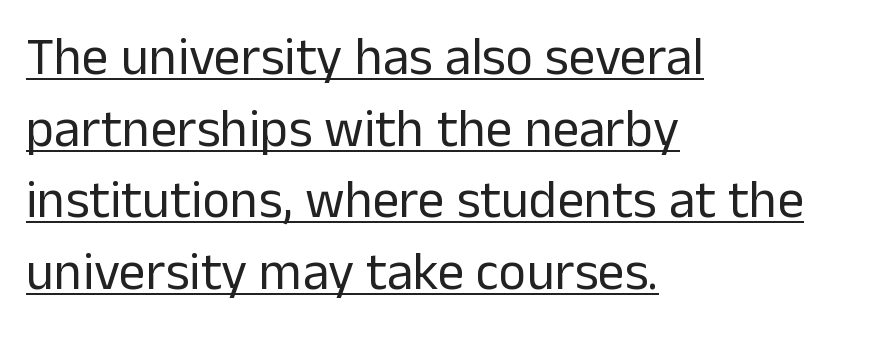
Q: Is the text bold? A: No.
Q: Is the text italic (slanted)? A: No, it is upright.
Q: Is the typeface a serif or a sans-serif typeface? A: Sans-serif.
Q: Is the text underlined? A: Yes.
Q: How is the paragraph aligned? A: Left-aligned.
Q: Is the spacing between letters normal or unusually wide? A: Normal.
Q: Is the spacing between lines tight, normal or loose? A: Normal.
Q: Width (condensed, normal, or wide)? A: Normal.
Q: Stroke contrast? A: Low.
Q: x-height? A: Medium.
Q: Monospaced? A: No.
